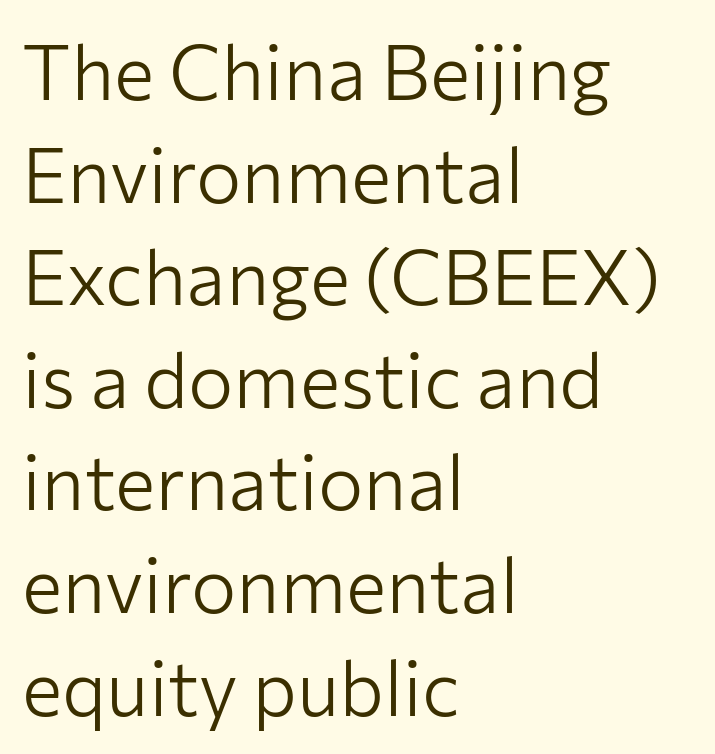
Unbolded letterforms with no extra heft. No feet cap the strokes, marking this as sans-serif type. Left-aligned paragraph, ragged on the right. Note the varied advance widths — an 'i' is clearly narrower than an 'm'. Vertically, the passage feels balanced, rows spaced as you'd expect.
